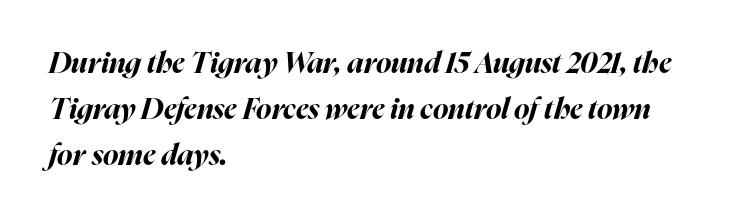
{"italic": "yes", "lean": "right", "slant_degrees": 16, "bold": "yes", "weight": "bold", "width": "normal", "stroke_contrast": "high", "x_height": "medium", "monospaced": "no", "underline": "no", "align": "left", "line_spacing": "normal", "line_spacing_ratio": 1.58, "letter_spacing": "normal", "letter_spacing_em": 0.0, "glyph_px": 29}
